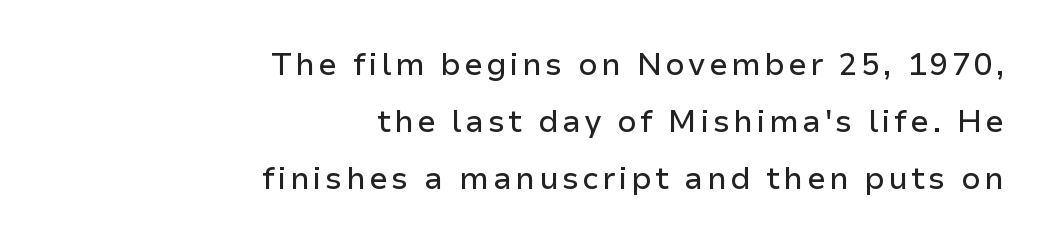
Q: Is the text italic (slanted)? A: No, it is upright.
Q: Is the typeface a serif or a sans-serif typeface? A: Sans-serif.
Q: Is the text underlined? A: No.
Q: How is the paragraph aligned? A: Right-aligned.
Q: Width (condensed, normal, or wide)? A: Normal.
Q: Stroke contrast? A: Low.
Q: x-height? A: Medium.
Q: Monospaced? A: No.
